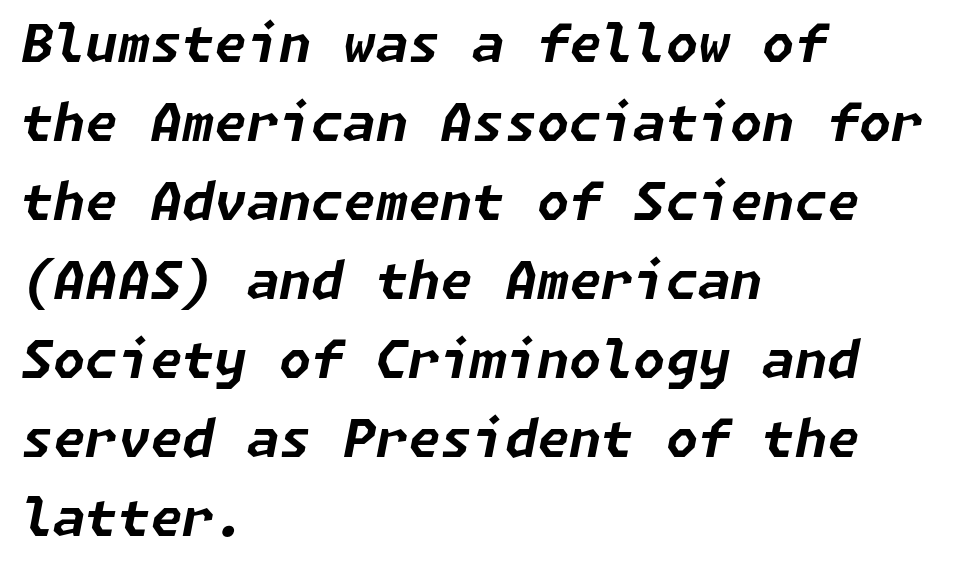
{"italic": "yes", "lean": "right", "slant_degrees": 11, "bold": "yes", "weight": "bold", "width": "normal", "stroke_contrast": "low", "x_height": "medium", "underline": "no", "align": "left", "line_spacing": "normal", "line_spacing_ratio": 1.52, "letter_spacing": "normal", "letter_spacing_em": 0.0, "glyph_px": 52}
